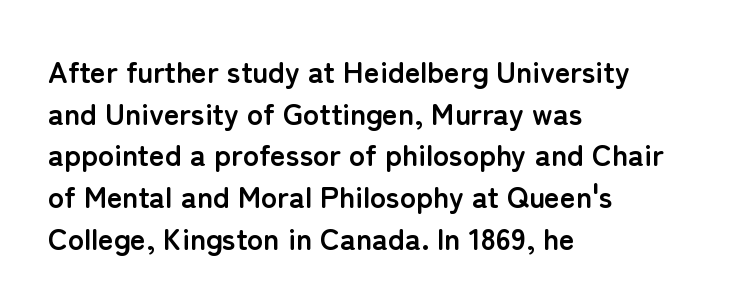
{"serif": "no", "italic": "no", "bold": "yes", "weight": "semibold", "width": "normal", "stroke_contrast": "low", "x_height": "medium", "monospaced": "no", "underline": "no", "align": "left", "line_spacing": "normal", "line_spacing_ratio": 1.39, "letter_spacing": "normal", "letter_spacing_em": 0.0, "glyph_px": 30}
